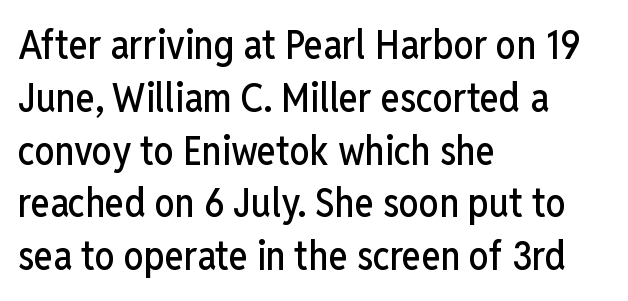
Note the varied advance widths — an 'i' is clearly narrower than an 'm'. Descenders are the only things crossing below the line. Honestly, the letter spacing is just normal — you wouldn't notice it. The font family rendered here belongs to the sans-serif group. Teacher's note: observe the even left margin — that is flush-left alignment. Designer's note — italics off, roman on.
